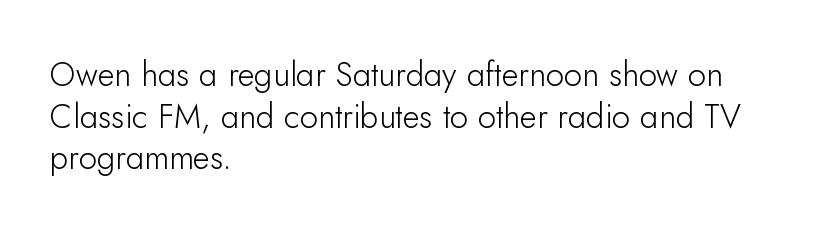
Q: Is the text bold? A: No.
Q: Is the text italic (slanted)? A: No, it is upright.
Q: Is the typeface a serif or a sans-serif typeface? A: Sans-serif.
Q: Is the text underlined? A: No.
Q: How is the paragraph aligned? A: Left-aligned.
Q: Is the spacing between letters normal or unusually wide? A: Normal.
Q: Is the spacing between lines tight, normal or loose? A: Normal.
Q: Width (condensed, normal, or wide)? A: Normal.
Q: Stroke contrast? A: Low.
Q: x-height? A: Small.
Q: Monospaced? A: No.
